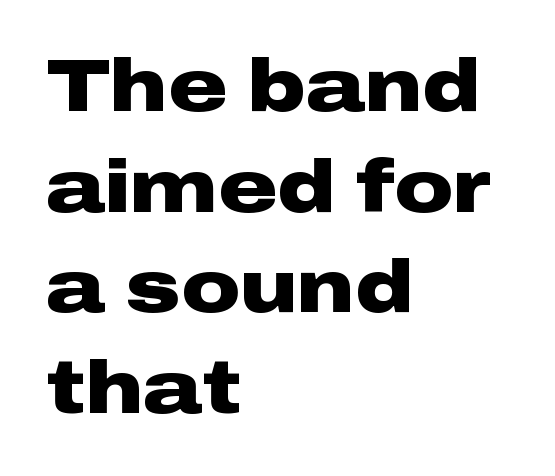
Q: Is the text bold? A: Yes.
Q: Is the text italic (slanted)? A: No, it is upright.
Q: Is the typeface a serif or a sans-serif typeface? A: Sans-serif.
Q: Is the text underlined? A: No.
Q: How is the paragraph aligned? A: Left-aligned.
Q: Is the spacing between letters normal or unusually wide? A: Normal.
Q: Is the spacing between lines tight, normal or loose? A: Normal.
Q: Width (condensed, normal, or wide)? A: Wide.
Q: Stroke contrast? A: Low.
Q: x-height? A: Medium.
Q: Monospaced? A: No.
